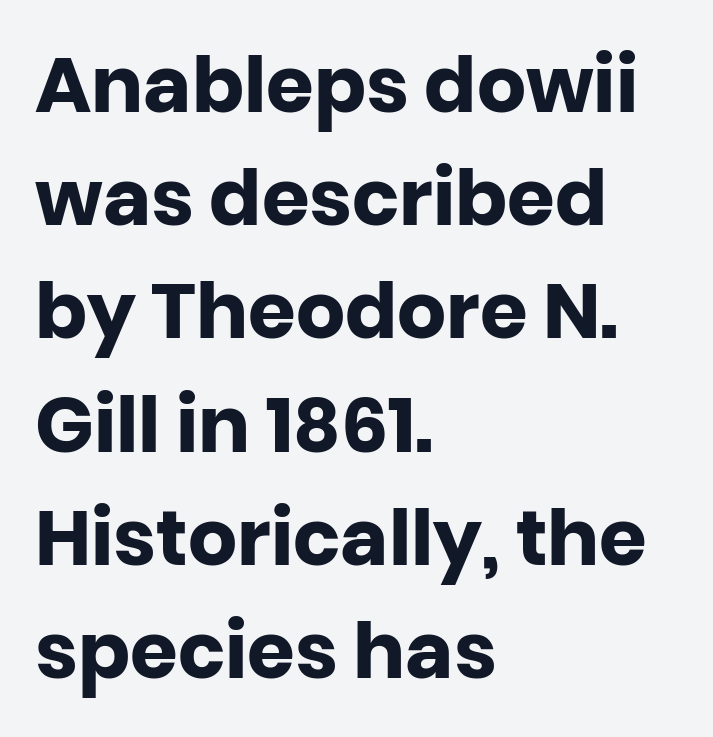
Q: Is the text bold? A: Yes.
Q: Is the text italic (slanted)? A: No, it is upright.
Q: Is the typeface a serif or a sans-serif typeface? A: Sans-serif.
Q: Is the text underlined? A: No.
Q: How is the paragraph aligned? A: Left-aligned.
Q: Is the spacing between letters normal or unusually wide? A: Normal.
Q: Is the spacing between lines tight, normal or loose? A: Normal.
Q: Width (condensed, normal, or wide)? A: Normal.
Q: Stroke contrast? A: Low.
Q: x-height? A: Large.
Q: Monospaced? A: No.
